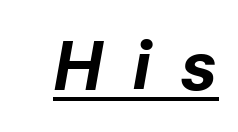
Q: Is the text bold? A: Yes.
Q: Is the text italic (slanted)? A: Yes, it leans right by about 10 degrees.
Q: Is the text underlined? A: Yes.
Q: Is the spacing between letters normal or unusually wide? A: Unusually wide.
Q: Width (condensed, normal, or wide)? A: Normal.
Q: Stroke contrast? A: Low.
Q: x-height? A: Medium.
Q: Monospaced? A: No.
